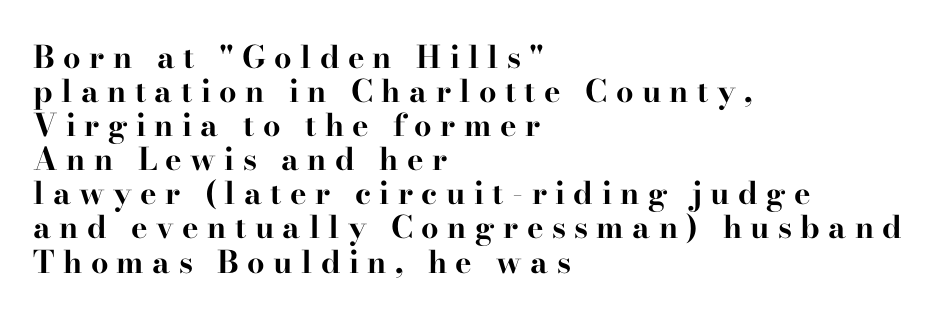
{"serif": "yes", "italic": "no", "bold": "yes", "weight": "bold", "width": "wide", "stroke_contrast": "high", "x_height": "small", "monospaced": "no", "underline": "no", "align": "left", "line_spacing": "tight", "line_spacing_ratio": 1.1, "letter_spacing": "wide", "letter_spacing_em": 0.27, "glyph_px": 31}
